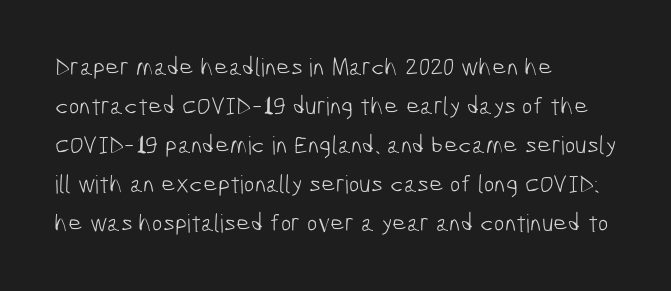
Q: Is the text bold? A: No.
Q: Is the text underlined? A: No.
Q: How is the paragraph aligned? A: Left-aligned.
Q: Is the spacing between letters normal or unusually wide? A: Normal.
Q: Is the spacing between lines tight, normal or loose? A: Normal.
